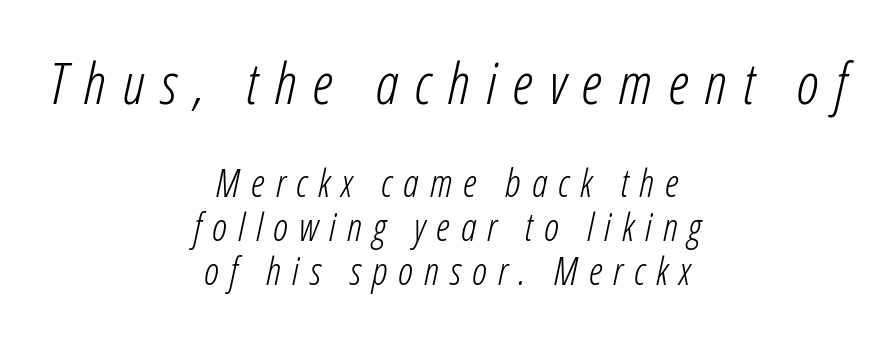
Q: Is the text bold? A: No.
Q: Is the text italic (slanted)? A: Yes, it leans right by about 12 degrees.
Q: Is the text underlined? A: No.
Q: How is the paragraph aligned? A: Centered.
Q: Is the spacing between letters normal or unusually wide? A: Unusually wide.
Q: Is the spacing between lines tight, normal or loose? A: Tight.
Q: Which block of text is set in a larger size, the first (top) or the second (bottom)? A: The first (top) one.
Q: Width (condensed, normal, or wide)? A: Condensed.
Q: Stroke contrast? A: Low.
Q: x-height? A: Medium.
Q: Monospaced? A: No.
